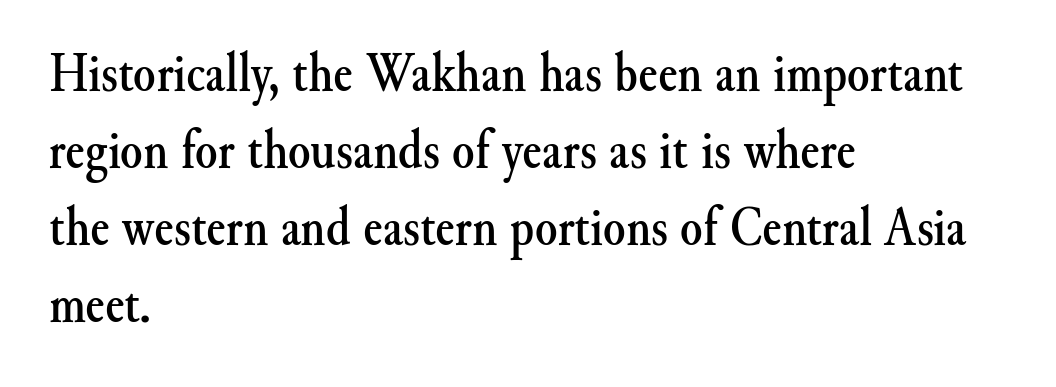
You could call the tracking neutral — neither tight nor loose. The rendering uses natural spacing where letterforms have individual widths. The leading is moderate, giving the passage an even texture. To sum up the face: it has serifs. Alignment: flush left.
